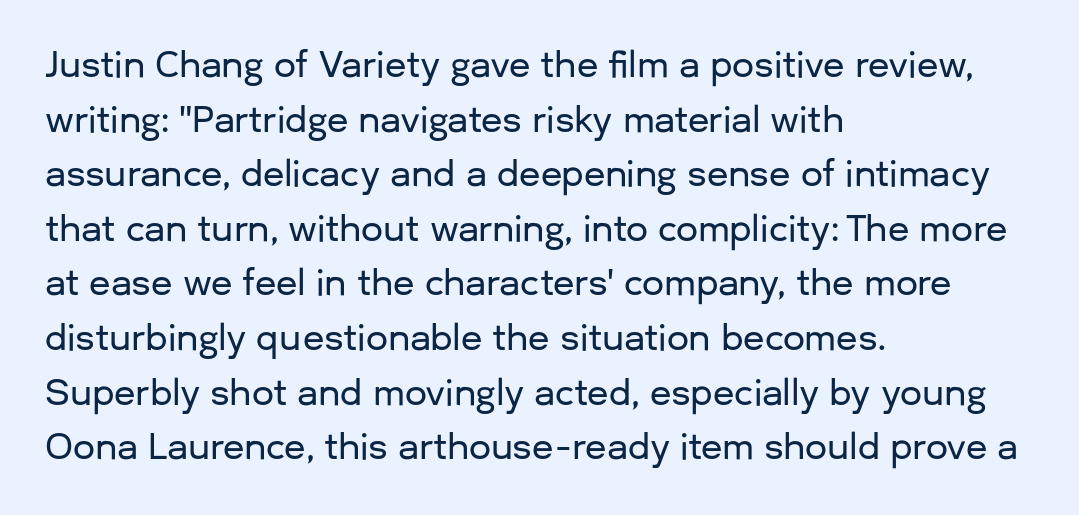
{"serif": "no", "italic": "no", "width": "normal", "stroke_contrast": "low", "x_height": "medium", "monospaced": "no", "underline": "no", "align": "left", "line_spacing": "normal", "line_spacing_ratio": 1.56, "letter_spacing": "normal", "letter_spacing_em": 0.0, "glyph_px": 35}
